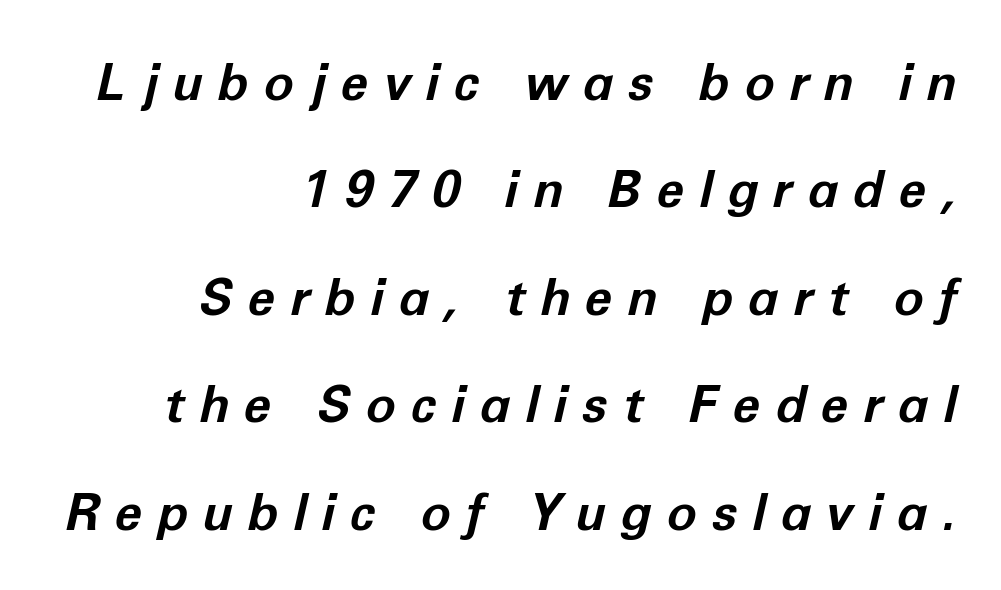
Q: Is the text bold? A: Yes.
Q: Is the text italic (slanted)? A: Yes, it leans right by about 12 degrees.
Q: Is the text underlined? A: No.
Q: How is the paragraph aligned? A: Right-aligned.
Q: Is the spacing between letters normal or unusually wide? A: Unusually wide.
Q: Is the spacing between lines tight, normal or loose? A: Loose.
Q: Width (condensed, normal, or wide)? A: Normal.
Q: Stroke contrast? A: Low.
Q: x-height? A: Medium.
Q: Monospaced? A: No.
